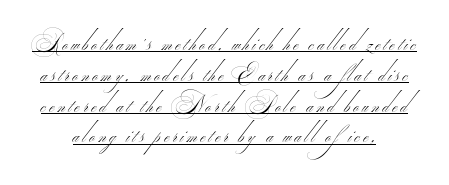
Q: Is the text bold? A: No.
Q: Is the text underlined? A: Yes.
Q: Is the spacing between lines tight, normal or loose? A: Normal.
